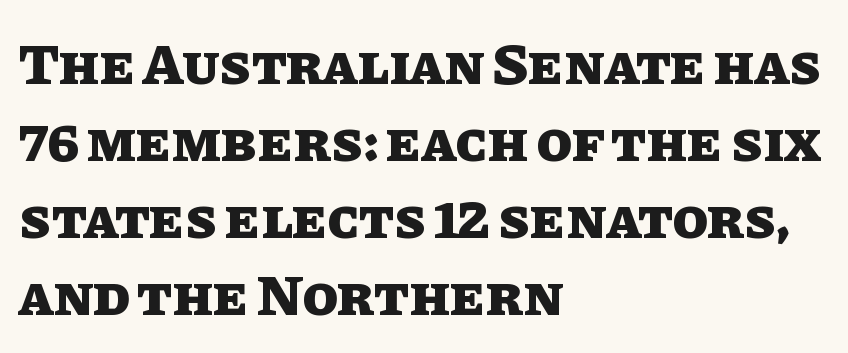
Q: Is the text bold? A: Yes.
Q: Is the text italic (slanted)? A: No, it is upright.
Q: Is the text underlined? A: No.
Q: How is the paragraph aligned? A: Left-aligned.
Q: Is the spacing between letters normal or unusually wide? A: Normal.
Q: Is the spacing between lines tight, normal or loose? A: Normal.
Q: Width (condensed, normal, or wide)? A: Normal.
Q: Stroke contrast? A: Low.
Q: x-height? A: Large.
Q: Monospaced? A: No.
